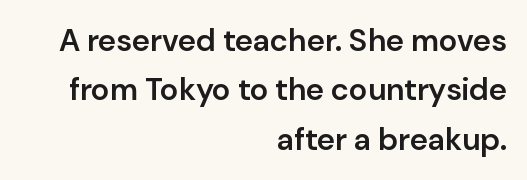
{"serif": "no", "italic": "no", "bold": "semi", "weight": "semibold", "width": "normal", "stroke_contrast": "low", "x_height": "medium", "monospaced": "no", "underline": "no", "align": "right", "line_spacing": "normal", "line_spacing_ratio": 1.59, "letter_spacing": "normal", "letter_spacing_em": 0.0, "glyph_px": 31}
